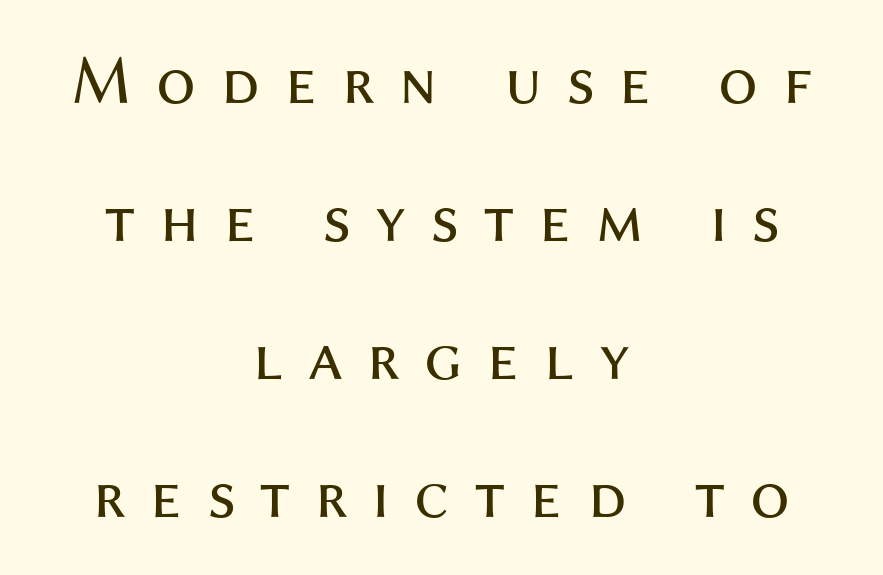
Q: Is the text bold? A: No.
Q: Is the text italic (slanted)? A: No, it is upright.
Q: Is the typeface a serif or a sans-serif typeface? A: Sans-serif.
Q: Is the text underlined? A: No.
Q: How is the paragraph aligned? A: Centered.
Q: Is the spacing between letters normal or unusually wide? A: Unusually wide.
Q: Is the spacing between lines tight, normal or loose? A: Loose.
Q: Width (condensed, normal, or wide)? A: Normal.
Q: Stroke contrast? A: Medium.
Q: x-height? A: Medium.
Q: Monospaced? A: No.
